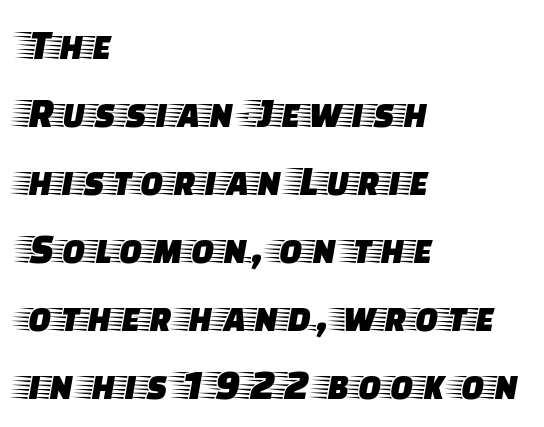
Q: Is the text italic (slanted)? A: Yes.
Q: Is the typeface a serif or a sans-serif typeface? A: Serif.
Q: Is the text underlined? A: No.
Q: How is the paragraph aligned? A: Left-aligned.
Q: Is the spacing between letters normal or unusually wide? A: Normal.
Q: Is the spacing between lines tight, normal or loose? A: Normal.
Q: Width (condensed, normal, or wide)? A: Wide.
Q: Stroke contrast? A: Low.
Q: x-height? A: Large.
Q: Monospaced? A: No.
